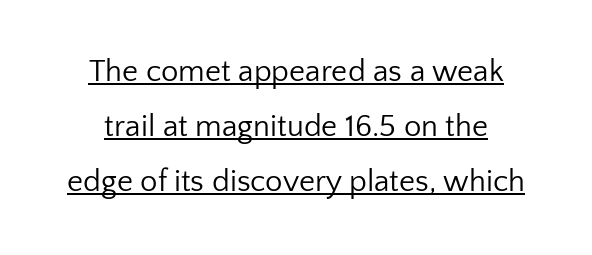
Q: Is the text bold? A: No.
Q: Is the text italic (slanted)? A: No, it is upright.
Q: Is the typeface a serif or a sans-serif typeface? A: Sans-serif.
Q: Is the text underlined? A: Yes.
Q: Is the spacing between letters normal or unusually wide? A: Normal.
Q: Width (condensed, normal, or wide)? A: Normal.
Q: Stroke contrast? A: Low.
Q: x-height? A: Medium.
Q: Monospaced? A: No.
